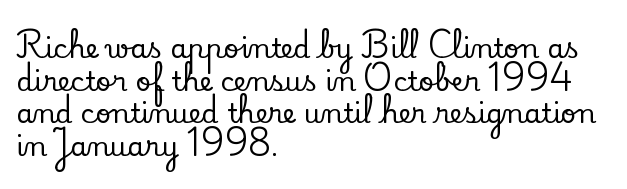
Q: Is the text italic (slanted)? A: No, it is upright.
Q: Is the text underlined? A: No.
Q: How is the paragraph aligned? A: Left-aligned.
Q: Is the spacing between letters normal or unusually wide? A: Normal.
